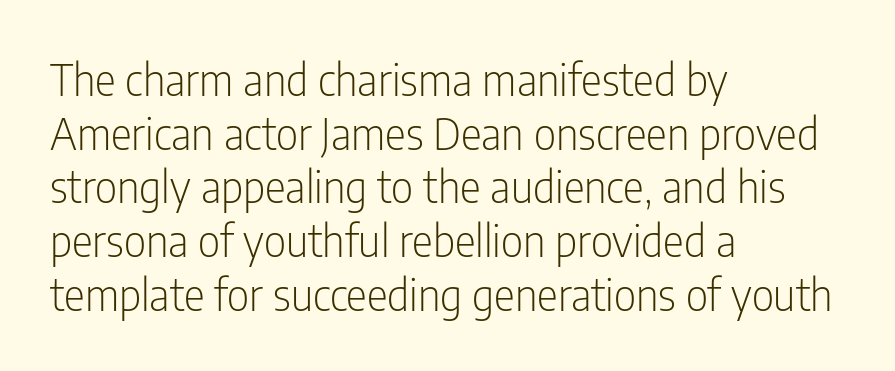
{"serif": "no", "italic": "no", "bold": "no", "weight": "light", "width": "condensed", "stroke_contrast": "low", "x_height": "medium", "monospaced": "no", "underline": "no", "align": "left", "line_spacing_ratio": 1.22, "letter_spacing": "normal", "letter_spacing_em": 0.0, "glyph_px": 44}
